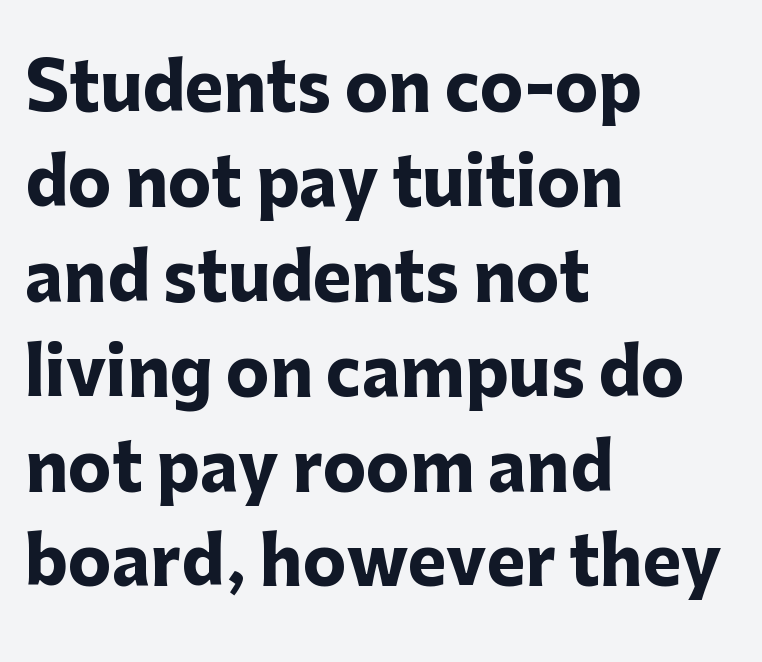
Observe the absence of serifs on each vertical stroke in this sample. Nobody drew a line under any word here. A typesetter would call this leading conventional body-copy spacing. The setting favours the left margin, as ordinary paragraphs usually do. Caption: standard tracking, unaltered.
